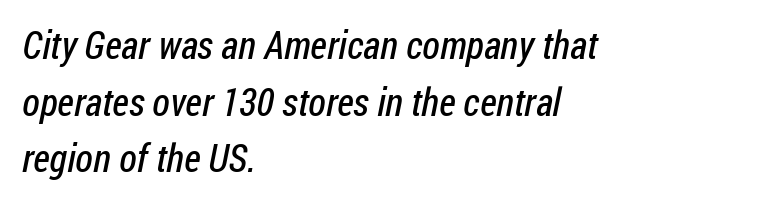
The image shows 39 px regular-weight, condensed sans-serif type; set left-aligned, normal line spacing (1.45x), normal letter spacing, not underlined; low stroke contrast and a medium x-height.
